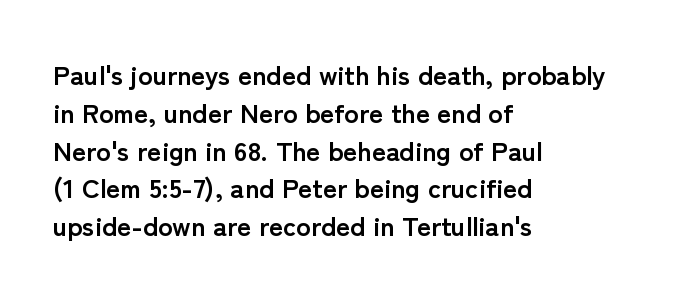
Q: Is the text bold? A: Yes.
Q: Is the text italic (slanted)? A: No, it is upright.
Q: Is the text underlined? A: No.
Q: How is the paragraph aligned? A: Left-aligned.
Q: Is the spacing between letters normal or unusually wide? A: Normal.
Q: Is the spacing between lines tight, normal or loose? A: Normal.
